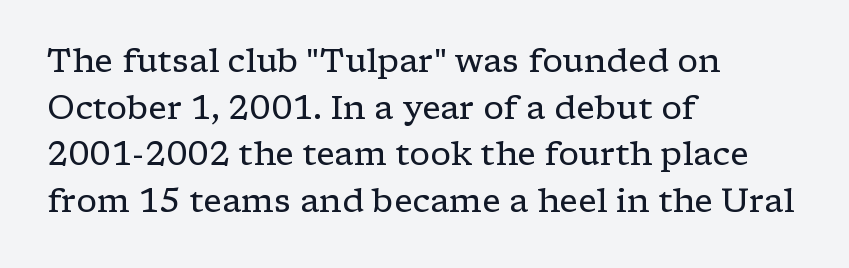
Q: Is the text bold? A: No.
Q: Is the text italic (slanted)? A: No, it is upright.
Q: Is the typeface a serif or a sans-serif typeface? A: Serif.
Q: Is the text underlined? A: No.
Q: How is the paragraph aligned? A: Left-aligned.
Q: Is the spacing between letters normal or unusually wide? A: Normal.
Q: Is the spacing between lines tight, normal or loose? A: Normal.
Q: Width (condensed, normal, or wide)? A: Wide.
Q: Stroke contrast? A: Low.
Q: x-height? A: Medium.
Q: Monospaced? A: No.
